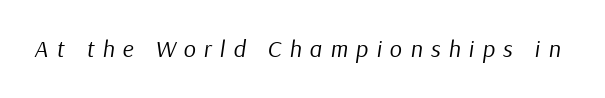
Observe the lean: these are italic letterforms. Spacing between characters has been opened up far beyond the box default. Plain, unruled lines of type. Unbolded letterforms with no extra heft.
